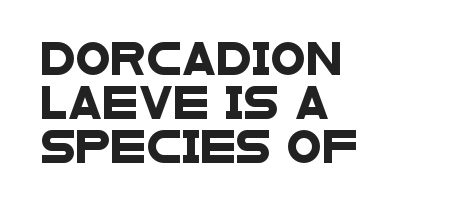
Clear beneath every line of the passage. The face used here is proportionally spaced, like ordinary book or web type. The space between consecutive lines is moderate. Compared with a centered layout, this one pins lines to the left instead. The letterforms sit shoulder to shoulder at normal distance.
